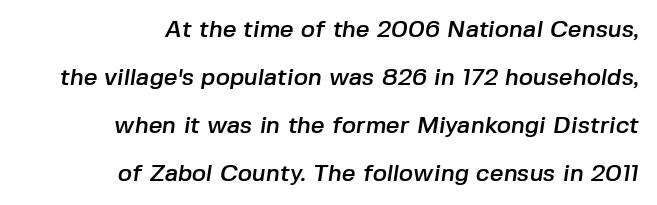
Q: Is the text underlined? A: No.
Q: How is the paragraph aligned? A: Right-aligned.
Q: Is the spacing between letters normal or unusually wide? A: Normal.
Q: Is the spacing between lines tight, normal or loose? A: Loose.
